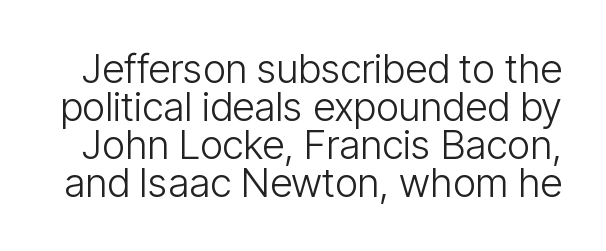
The image shows 40 px light, condensed sans-serif type, upright; set tight line spacing (0.95x), normal letter spacing, not underlined; low stroke contrast and a medium x-height.
